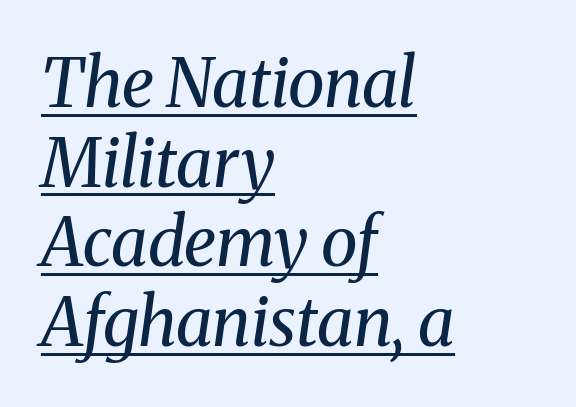
The image shows 67 px regular-weight serif type, italic (leaning right); set left-aligned, line spacing 1.19x, normal letter spacing, underlined; medium stroke contrast and a medium x-height.
